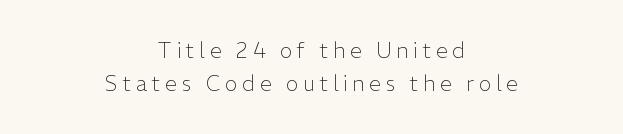
{"italic": "no", "bold": "no", "underline": "no", "align": "center", "line_spacing": "normal", "line_spacing_ratio": 1.57, "letter_spacing": "wide", "letter_spacing_em": 0.23, "glyph_px": 21}
